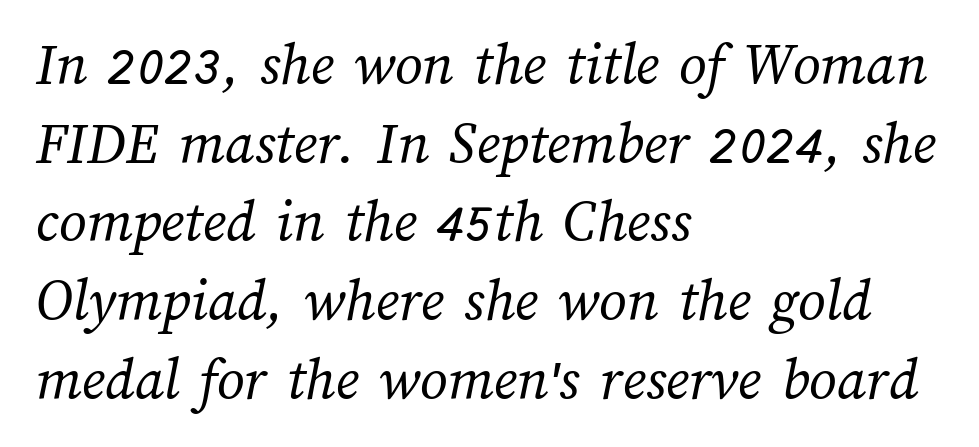
The image shows 61 px regular-weight type; set left-aligned, normal line spacing (1.29x), normal letter spacing, not underlined; medium stroke contrast and a medium x-height.
